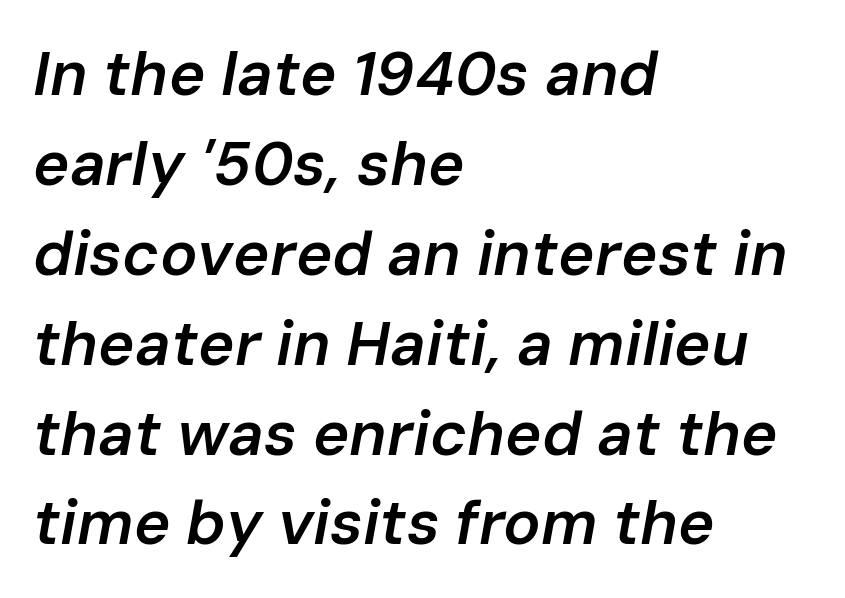
{"italic": "yes", "lean": "right", "slant_degrees": 10, "bold": "semi", "weight": "semibold", "width": "normal", "stroke_contrast": "low", "x_height": "medium", "monospaced": "no", "underline": "no", "align": "left", "line_spacing": "normal", "line_spacing_ratio": 1.45, "letter_spacing": "normal", "letter_spacing_em": 0.0, "glyph_px": 62}
